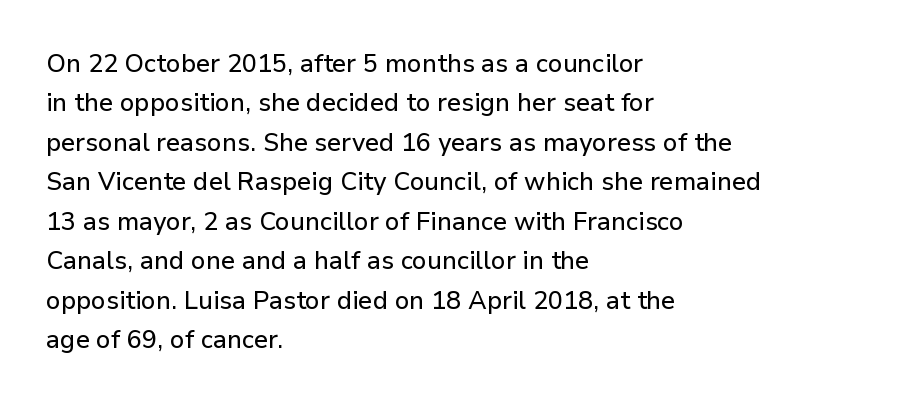
The setting favours the left margin, as ordinary paragraphs usually do. Is there any slant? The stems are plumb. A bare baseline throughout the passage. The letterforms sit shoulder to shoulder at normal distance. These lines sit exactly where default settings would place them.
